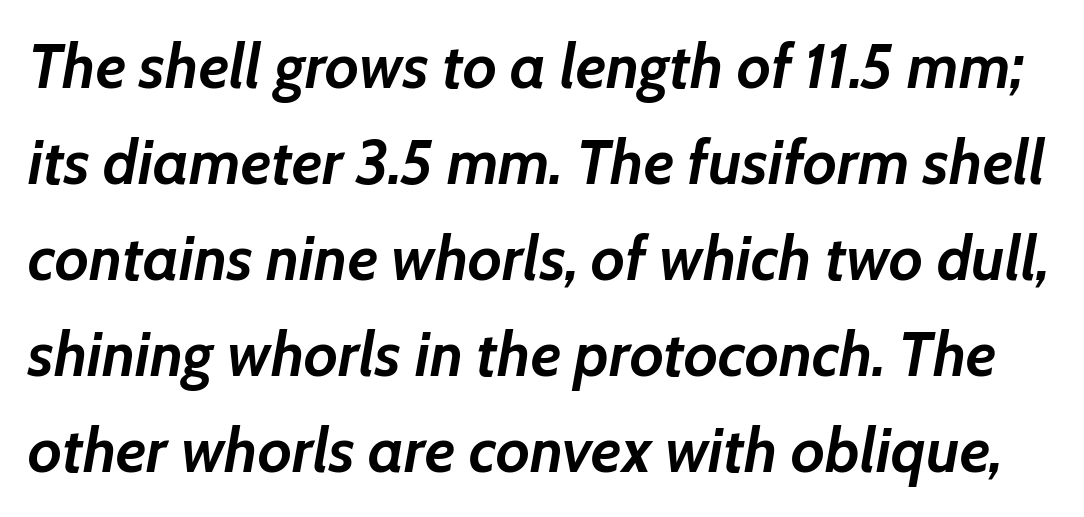
Bare-footed words on every line. Students, note that the glyphs here touch the page at normal intervals. In terms of posture, this sample is oblique. A typesetter would call this proportional, since set widths differ per character.
